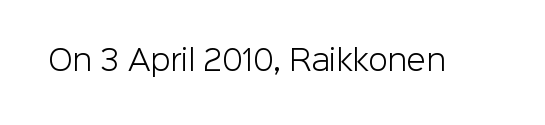
The image shows 28 px light sans-serif type, upright; set normal letter spacing, not underlined; low stroke contrast and a medium x-height.
